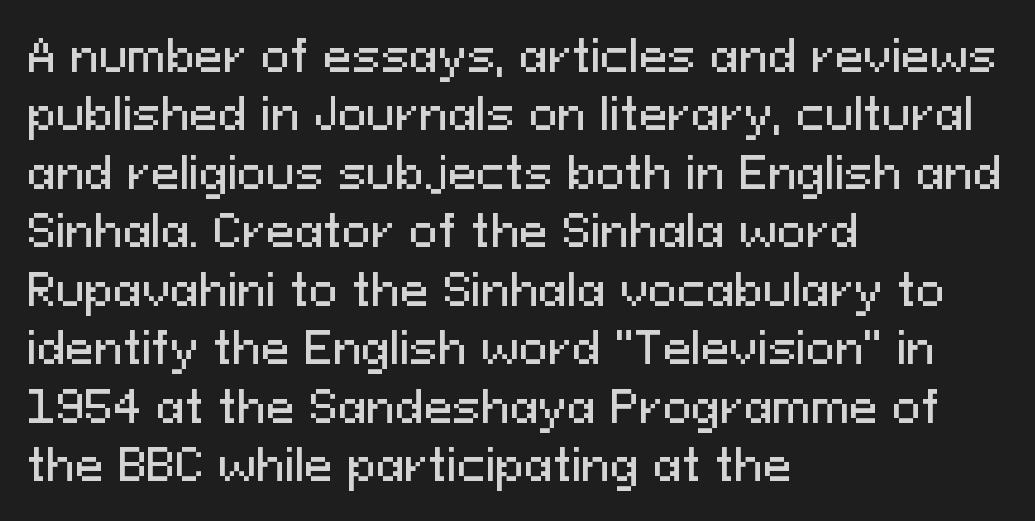
{"serif": "no", "italic": "no", "width": "normal", "stroke_contrast": "medium", "x_height": "medium", "monospaced": "no", "underline": "no", "align": "left", "line_spacing": "normal", "line_spacing_ratio": 1.36, "letter_spacing": "normal", "letter_spacing_em": 0.0, "glyph_px": 43}
